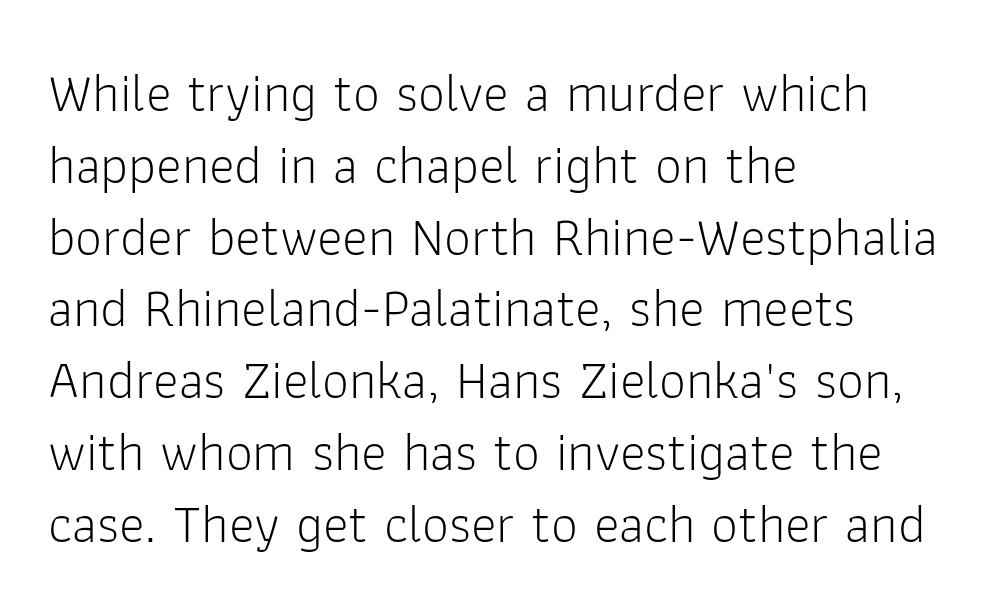
{"serif": "no", "italic": "no", "bold": "no", "weight": "light", "width": "normal", "stroke_contrast": "low", "x_height": "medium", "monospaced": "no", "underline": "no", "align": "left", "line_spacing": "normal", "line_spacing_ratio": 1.33, "letter_spacing": "normal", "letter_spacing_em": 0.0, "glyph_px": 54}
